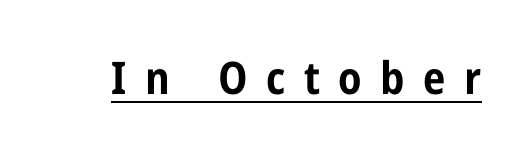
Q: Is the text bold? A: Yes.
Q: Is the text italic (slanted)? A: No, it is upright.
Q: Is the typeface a serif or a sans-serif typeface? A: Sans-serif.
Q: Is the text underlined? A: Yes.
Q: Is the spacing between letters normal or unusually wide? A: Unusually wide.
Q: Width (condensed, normal, or wide)? A: Condensed.
Q: Stroke contrast? A: Low.
Q: x-height? A: Large.
Q: Monospaced? A: No.
